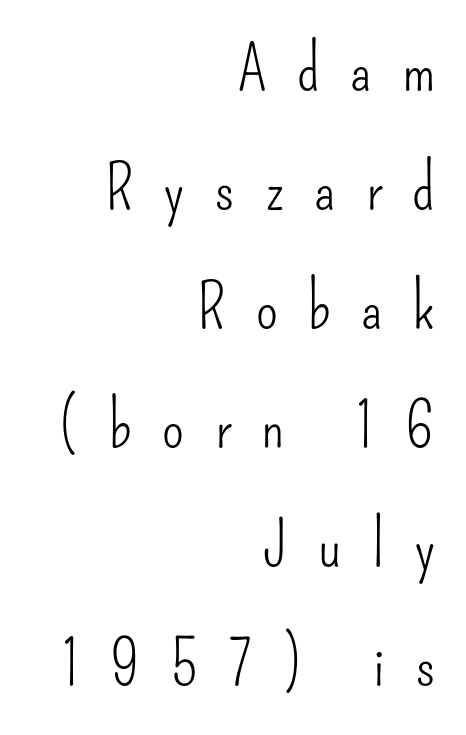
Q: Is the text bold? A: No.
Q: Is the text italic (slanted)? A: No, it is upright.
Q: Is the typeface a serif or a sans-serif typeface? A: Sans-serif.
Q: Is the text underlined? A: No.
Q: How is the paragraph aligned? A: Right-aligned.
Q: Is the spacing between letters normal or unusually wide? A: Unusually wide.
Q: Width (condensed, normal, or wide)? A: Condensed.
Q: Stroke contrast? A: Low.
Q: x-height? A: Small.
Q: Monospaced? A: No.
